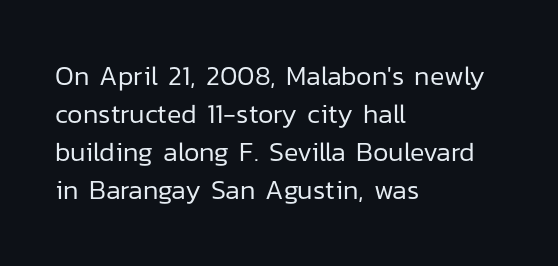
Q: Is the text bold? A: No.
Q: Is the text italic (slanted)? A: No, it is upright.
Q: Is the text underlined? A: No.
Q: How is the paragraph aligned? A: Left-aligned.
Q: Is the spacing between letters normal or unusually wide? A: Normal.
Q: Is the spacing between lines tight, normal or loose? A: Normal.
